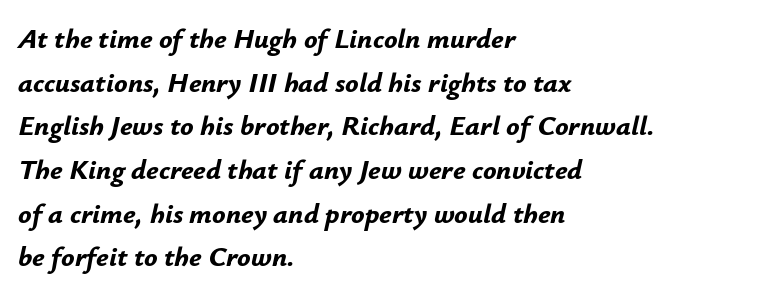
Q: Is the text bold? A: Yes.
Q: Is the text italic (slanted)? A: Yes, it leans right by about 12 degrees.
Q: Is the text underlined? A: No.
Q: How is the paragraph aligned? A: Left-aligned.
Q: Is the spacing between letters normal or unusually wide? A: Normal.
Q: Is the spacing between lines tight, normal or loose? A: Normal.
Q: Width (condensed, normal, or wide)? A: Normal.
Q: Stroke contrast? A: Low.
Q: x-height? A: Small.
Q: Monospaced? A: No.
